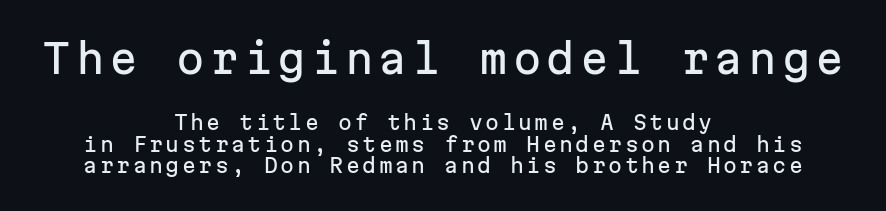
{"serif": "no", "italic": "no", "width": "normal", "stroke_contrast": "low", "x_height": "medium", "monospaced": "yes", "underline": "no", "align": "center", "line_spacing": "tight", "line_spacing_ratio": 1.08, "larger_block": "first", "size_ratio": 2.05, "glyph_px": 41}
